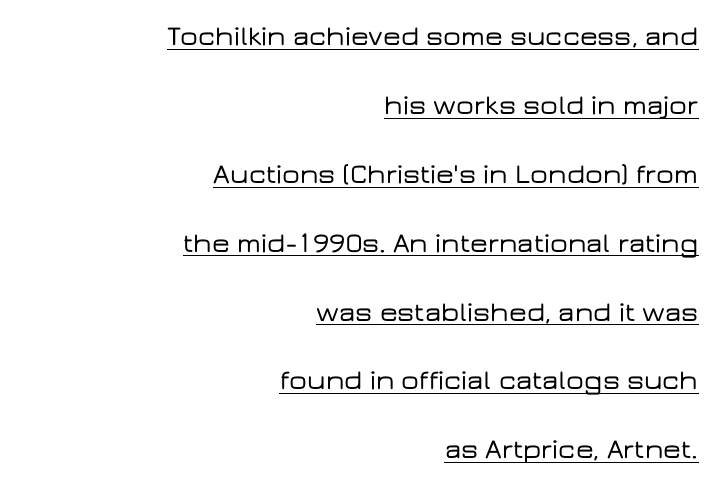
How would I describe the line gaps? Wide and relaxed. This is underlined copy, the kind a proofreader might mark for attention. This sample uses an upright cut, with every glyph sitting square on the baseline. The glyphs in this specimen are sans serif. Line endings align vertically; line beginnings do not. Short note: letters normally spaced.
